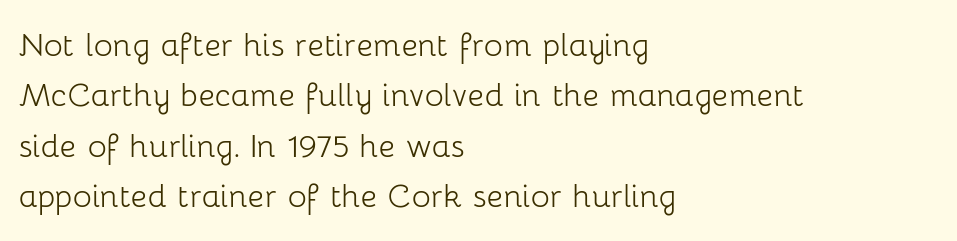
{"serif": "no", "italic": "no", "bold": "no", "weight": "light", "width": "normal", "stroke_contrast": "low", "x_height": "medium", "monospaced": "no", "underline": "no", "align": "left", "line_spacing": "normal", "line_spacing_ratio": 1.26, "letter_spacing": "normal", "letter_spacing_em": 0.0, "glyph_px": 40}
